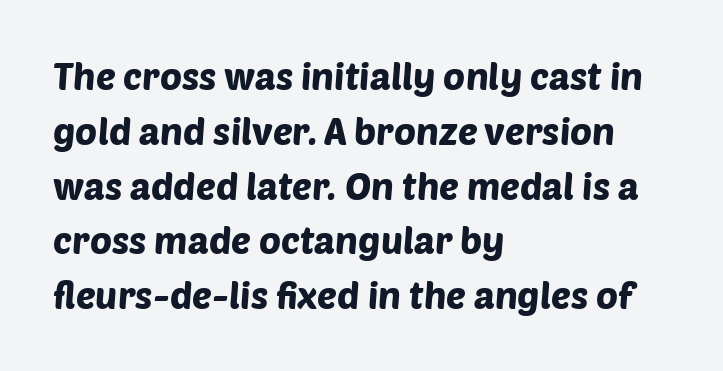
Q: Is the typeface a serif or a sans-serif typeface? A: Sans-serif.
Q: Is the text underlined? A: No.
Q: How is the paragraph aligned? A: Left-aligned.
Q: Is the spacing between letters normal or unusually wide? A: Normal.
Q: Is the spacing between lines tight, normal or loose? A: Normal.
Q: Width (condensed, normal, or wide)? A: Normal.
Q: Stroke contrast? A: Low.
Q: x-height? A: Large.
Q: Monospaced? A: No.
